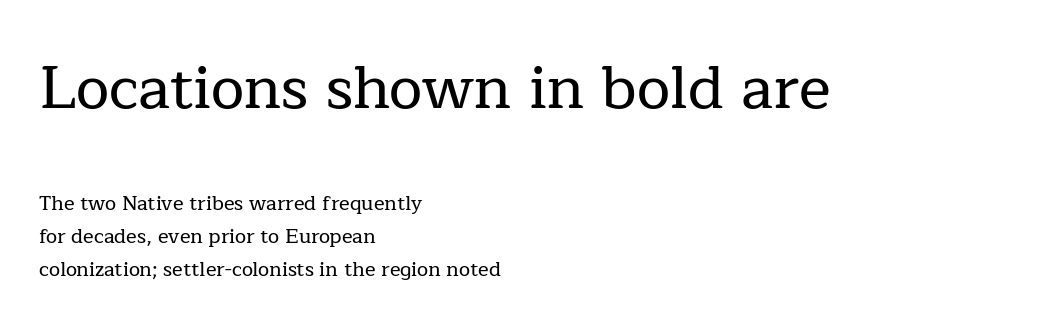
{"serif": "yes", "italic": "no", "width": "normal", "stroke_contrast": "low", "x_height": "medium", "monospaced": "no", "underline": "no", "align": "left", "line_spacing": "normal", "line_spacing_ratio": 1.66, "letter_spacing": "normal", "letter_spacing_em": 0.0, "larger_block": "first", "size_ratio": 3.0, "glyph_px": 60}
